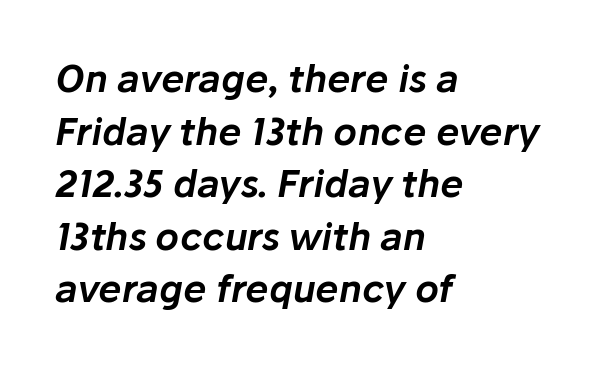
Q: Is the text italic (slanted)? A: Yes, it leans right by about 10 degrees.
Q: Is the text underlined? A: No.
Q: How is the paragraph aligned? A: Left-aligned.
Q: Is the spacing between letters normal or unusually wide? A: Normal.
Q: Is the spacing between lines tight, normal or loose? A: Normal.
Q: Width (condensed, normal, or wide)? A: Normal.
Q: Stroke contrast? A: Low.
Q: x-height? A: Medium.
Q: Monospaced? A: No.
